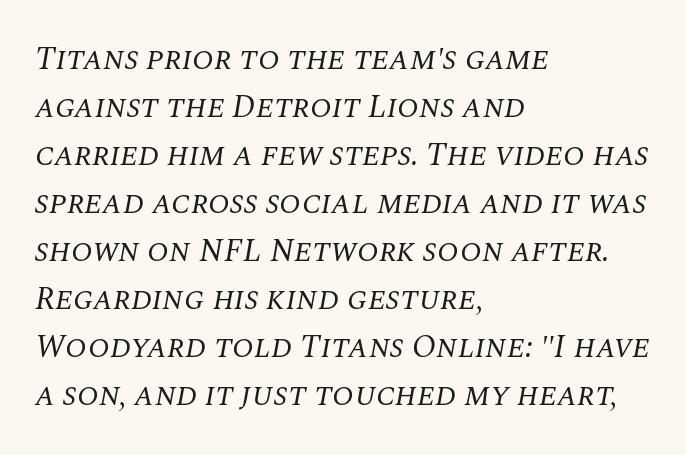
The image shows 32 px regular-weight serif type, italic (leaning right); set left-aligned, normal line spacing (1.5x), normal letter spacing, not underlined; medium stroke contrast and a large x-height.
